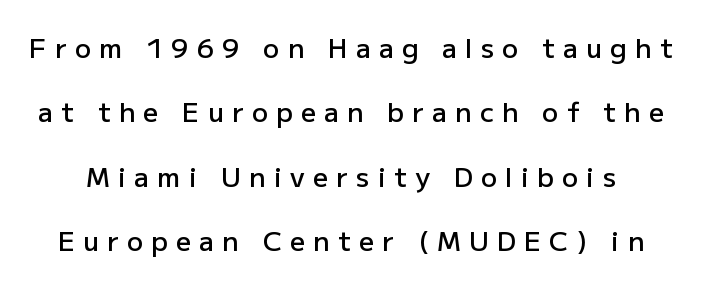
Words appear elongated and porous because spacing is wide. Descenders hang freely into open space. The rendering uses a large line-height, opening up the rows. The font's upright variant was chosen for this text.
